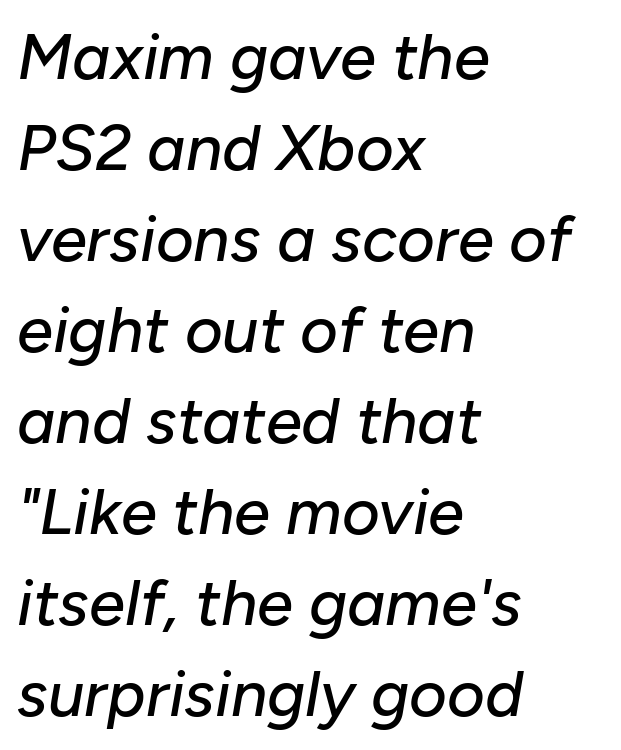
Q: Is the text italic (slanted)? A: Yes, it leans right by about 10 degrees.
Q: Is the text underlined? A: No.
Q: How is the paragraph aligned? A: Left-aligned.
Q: Is the spacing between letters normal or unusually wide? A: Normal.
Q: Is the spacing between lines tight, normal or loose? A: Normal.
Q: Width (condensed, normal, or wide)? A: Normal.
Q: Stroke contrast? A: Low.
Q: x-height? A: Medium.
Q: Monospaced? A: No.
